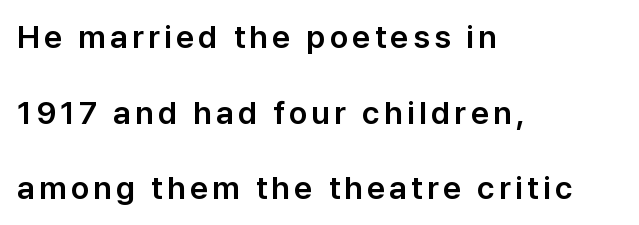
Q: Is the text italic (slanted)? A: No, it is upright.
Q: Is the typeface a serif or a sans-serif typeface? A: Sans-serif.
Q: Is the text underlined? A: No.
Q: How is the paragraph aligned? A: Left-aligned.
Q: Is the spacing between lines tight, normal or loose? A: Loose.
Q: Width (condensed, normal, or wide)? A: Normal.
Q: Stroke contrast? A: Low.
Q: x-height? A: Medium.
Q: Monospaced? A: No.
